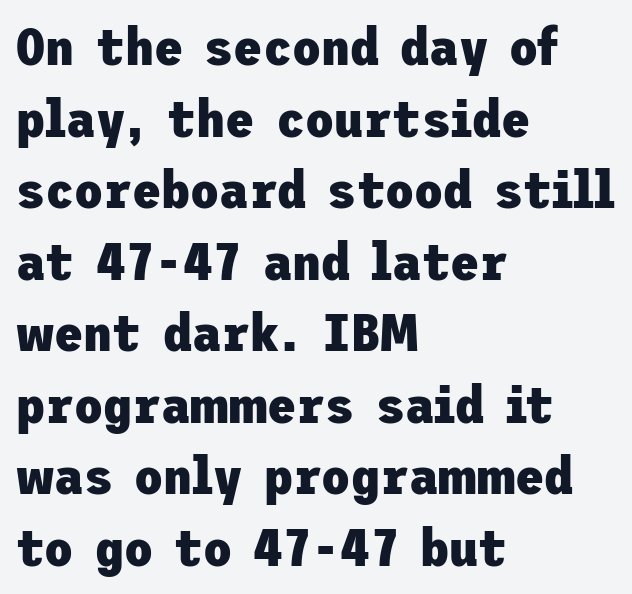
Q: Is the text bold? A: Yes.
Q: Is the text italic (slanted)? A: No, it is upright.
Q: Is the typeface a serif or a sans-serif typeface? A: Sans-serif.
Q: Is the text underlined? A: No.
Q: How is the paragraph aligned? A: Left-aligned.
Q: Is the spacing between letters normal or unusually wide? A: Normal.
Q: Is the spacing between lines tight, normal or loose? A: Normal.
Q: Width (condensed, normal, or wide)? A: Normal.
Q: Stroke contrast? A: Low.
Q: x-height? A: Medium.
